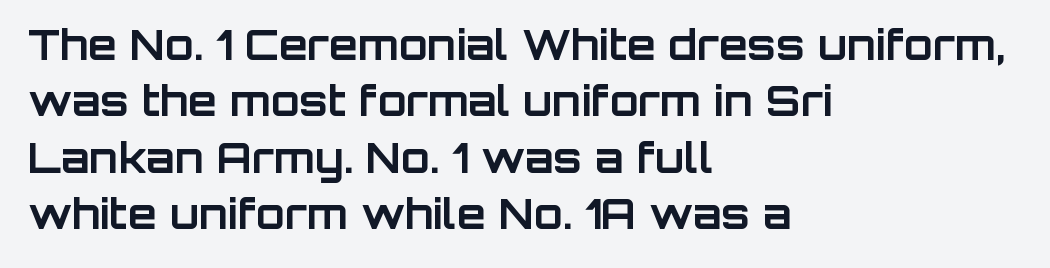
The image shows 42 px bold sans-serif type, upright; set left-aligned, normal line spacing (1.34x), normal letter spacing, not underlined; low stroke contrast and a large x-height.
